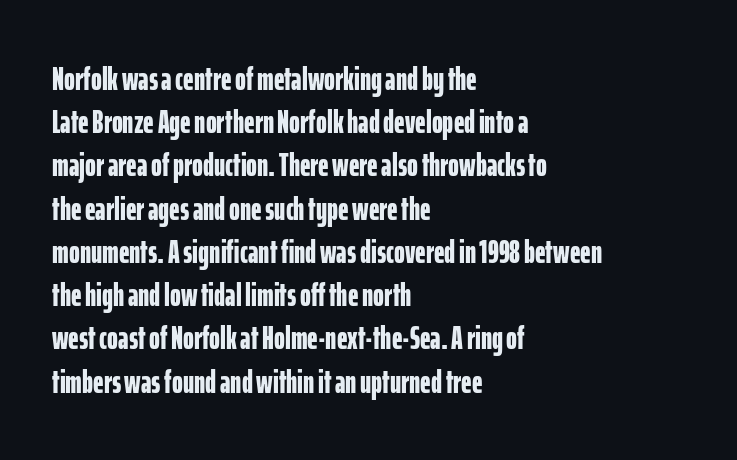
The image shows 33 px bold, condensed sans-serif type, upright; set left-aligned, normal line spacing (1.31x), normal letter spacing, not underlined; low stroke contrast and a medium x-height.
